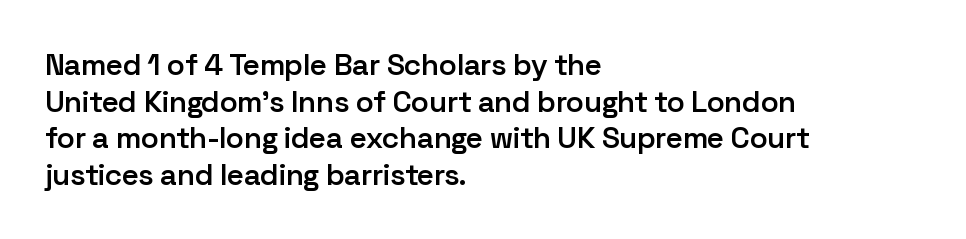
Q: Is the text bold? A: Semi-bold.
Q: Is the text italic (slanted)? A: No, it is upright.
Q: Is the typeface a serif or a sans-serif typeface? A: Sans-serif.
Q: Is the text underlined? A: No.
Q: How is the paragraph aligned? A: Left-aligned.
Q: Is the spacing between letters normal or unusually wide? A: Normal.
Q: Width (condensed, normal, or wide)? A: Normal.
Q: Stroke contrast? A: Low.
Q: x-height? A: Medium.
Q: Monospaced? A: No.
